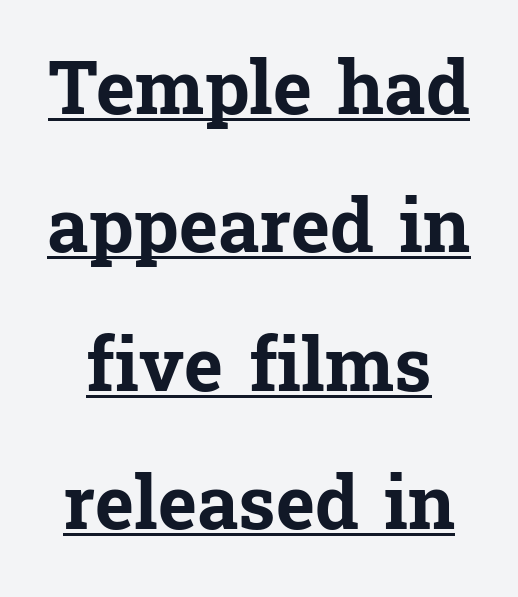
The image shows 74 px bold serif type, upright; set centered, line spacing 1.87x, normal letter spacing, underlined; low stroke contrast and a medium x-height.
